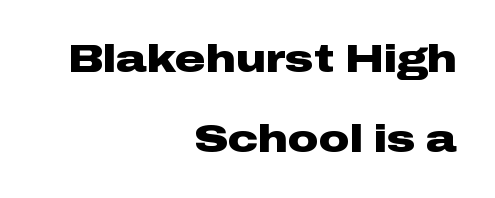
The image shows 38 px heavy, wide sans-serif type, upright; set right-aligned, loose line spacing (2.1x), normal letter spacing, not underlined; low stroke contrast and a medium x-height.
